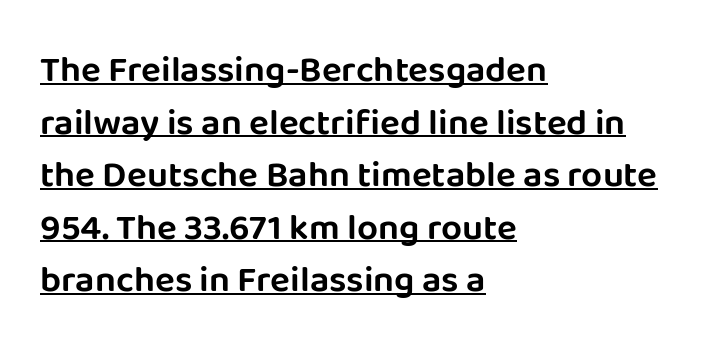
{"serif": "no", "italic": "no", "width": "normal", "stroke_contrast": "low", "x_height": "large", "monospaced": "no", "underline": "yes", "align": "left", "line_spacing": "normal", "line_spacing_ratio": 1.42, "letter_spacing": "normal", "letter_spacing_em": 0.0, "glyph_px": 37}
